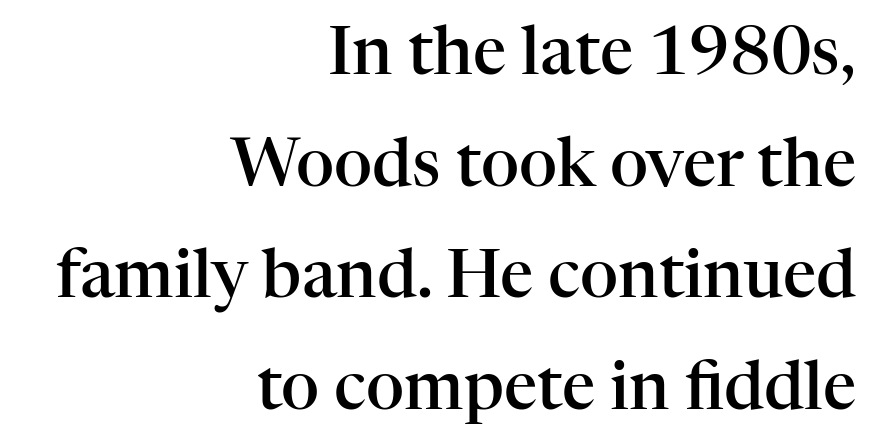
Q: Is the text bold? A: Semi-bold.
Q: Is the text italic (slanted)? A: No, it is upright.
Q: Is the typeface a serif or a sans-serif typeface? A: Serif.
Q: Is the text underlined? A: No.
Q: How is the paragraph aligned? A: Right-aligned.
Q: Is the spacing between letters normal or unusually wide? A: Normal.
Q: Is the spacing between lines tight, normal or loose? A: Normal.
Q: Width (condensed, normal, or wide)? A: Normal.
Q: Stroke contrast? A: High.
Q: x-height? A: Medium.
Q: Monospaced? A: No.
